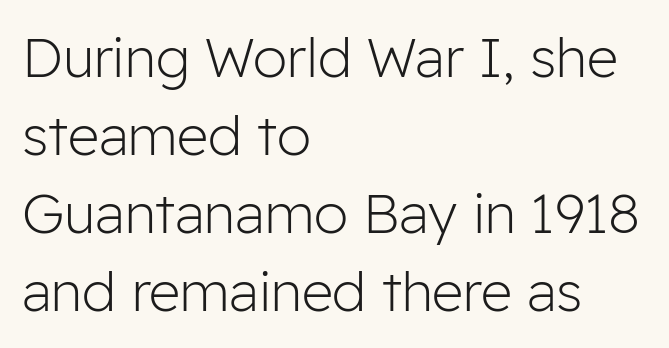
{"serif": "no", "italic": "no", "bold": "no", "weight": "light", "width": "normal", "stroke_contrast": "low", "x_height": "medium", "monospaced": "no", "underline": "no", "align": "left", "line_spacing": "normal", "line_spacing_ratio": 1.42, "letter_spacing": "normal", "letter_spacing_em": 0.0, "glyph_px": 55}
